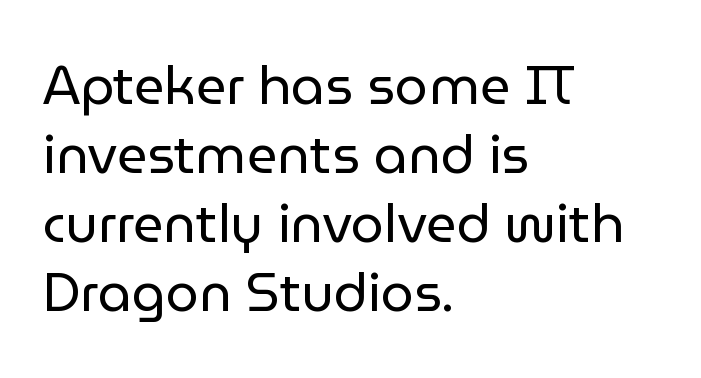
The image shows 53 px regular-weight sans-serif type, upright; set left-aligned, normal line spacing (1.3x), normal letter spacing, not underlined; low stroke contrast and a medium x-height.
